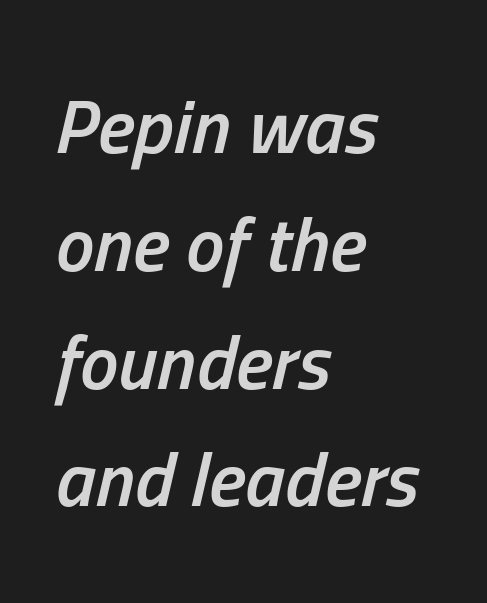
{"italic": "yes", "lean": "right", "slant_degrees": 13, "bold": "semi", "weight": "semibold", "width": "condensed", "stroke_contrast": "low", "x_height": "medium", "monospaced": "no", "underline": "no", "align": "left", "line_spacing": "normal", "line_spacing_ratio": 1.53, "letter_spacing": "normal", "letter_spacing_em": 0.0, "glyph_px": 77}
